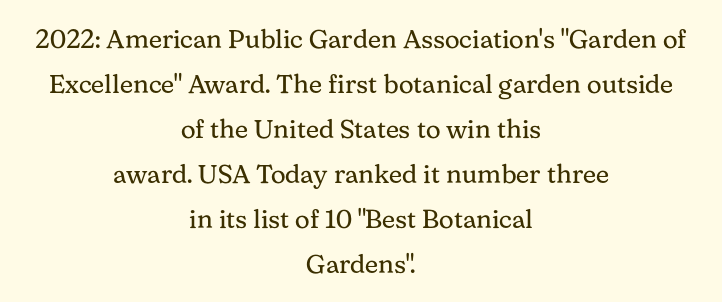
Q: Is the text bold? A: No.
Q: Is the text italic (slanted)? A: No, it is upright.
Q: Is the text underlined? A: No.
Q: How is the paragraph aligned? A: Centered.
Q: Is the spacing between letters normal or unusually wide? A: Normal.
